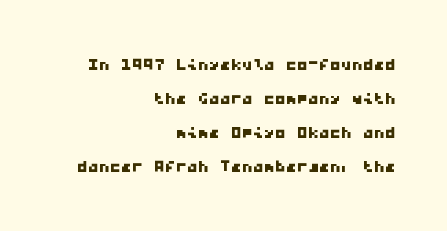
Glyph-to-glyph distance matches everyday printed text. The gap between lines stays unmarked. Regular leading. Casual observation: everything's shoved over to the right.
